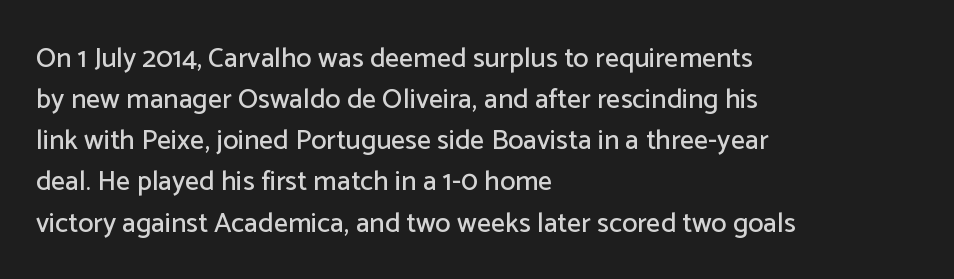
{"serif": "no", "italic": "no", "width": "normal", "stroke_contrast": "low", "x_height": "medium", "monospaced": "no", "underline": "no", "align": "left", "line_spacing": "normal", "line_spacing_ratio": 1.47, "letter_spacing": "normal", "letter_spacing_em": 0.0, "glyph_px": 28}
